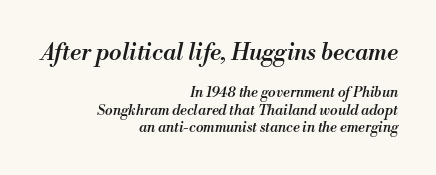
{"italic": "yes", "lean": "right", "slant_degrees": 13, "bold": "semi", "underline": "no", "align": "right", "line_spacing_ratio": 1.22, "letter_spacing": "normal", "letter_spacing_em": 0.0, "larger_block": "first", "size_ratio": 1.64, "glyph_px": 23}
